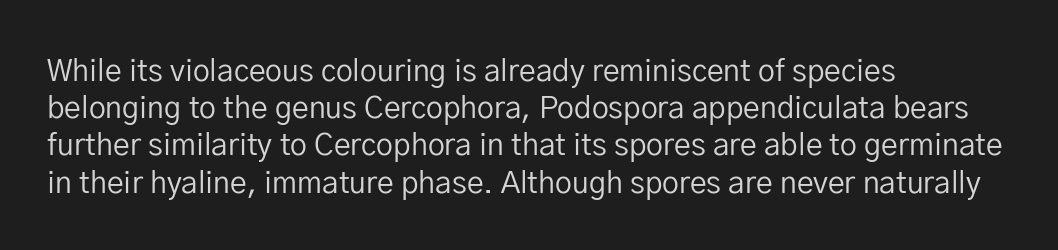
Caption: multi-line text, flush left, ragged right. Descenders are the only things crossing below the line. Posture: vertical. The strokes carry an ordinary text weight at most.
